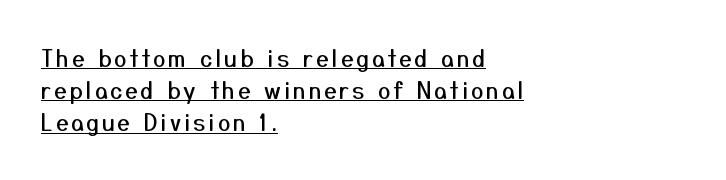
The image shows 22 px text type, upright; set left-aligned, normal line spacing (1.46x), underlined.
